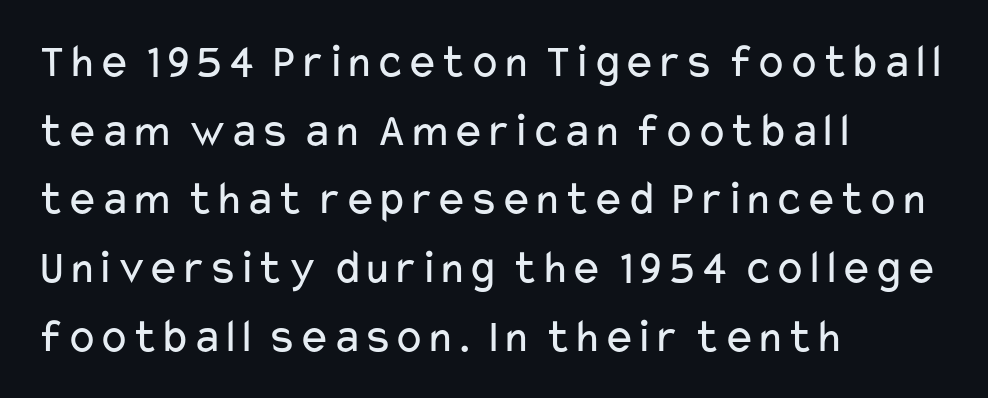
Q: Is the text bold? A: No.
Q: Is the text italic (slanted)? A: No, it is upright.
Q: Is the typeface a serif or a sans-serif typeface? A: Sans-serif.
Q: Is the text underlined? A: No.
Q: How is the paragraph aligned? A: Left-aligned.
Q: Is the spacing between letters normal or unusually wide? A: Normal.
Q: Is the spacing between lines tight, normal or loose? A: Normal.
Q: Width (condensed, normal, or wide)? A: Wide.
Q: Stroke contrast? A: Low.
Q: x-height? A: Medium.
Q: Monospaced? A: No.
